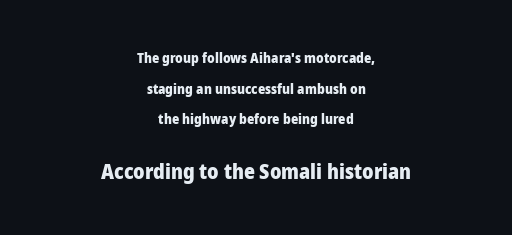
Q: Is the text bold? A: Yes.
Q: Is the text italic (slanted)? A: No, it is upright.
Q: Is the text underlined? A: No.
Q: How is the paragraph aligned? A: Centered.
Q: Is the spacing between letters normal or unusually wide? A: Normal.
Q: Is the spacing between lines tight, normal or loose? A: Loose.
Q: Which block of text is set in a larger size, the first (top) or the second (bottom)? A: The second (bottom) one.
